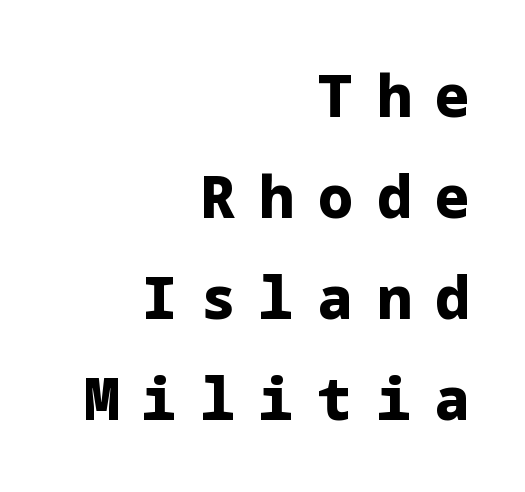
{"serif": "no", "italic": "no", "bold": "yes", "weight": "heavy", "width": "normal", "stroke_contrast": "low", "x_height": "medium", "underline": "no", "align": "right", "line_spacing_ratio": 1.74, "letter_spacing": "wide", "letter_spacing_em": 0.41, "glyph_px": 58}
